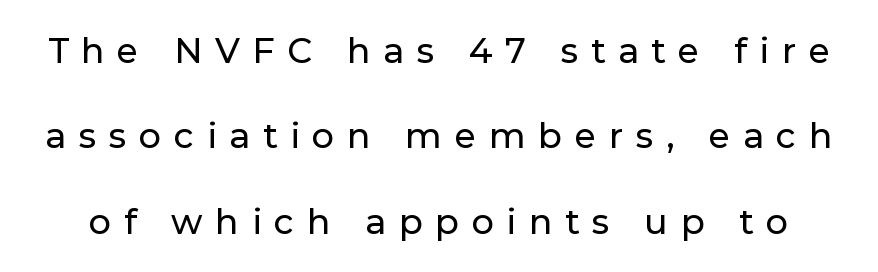
Q: Is the text italic (slanted)? A: No, it is upright.
Q: Is the typeface a serif or a sans-serif typeface? A: Sans-serif.
Q: Is the text underlined? A: No.
Q: Is the spacing between letters normal or unusually wide? A: Unusually wide.
Q: Is the spacing between lines tight, normal or loose? A: Loose.
Q: Width (condensed, normal, or wide)? A: Normal.
Q: Stroke contrast? A: Low.
Q: x-height? A: Medium.
Q: Monospaced? A: No.
